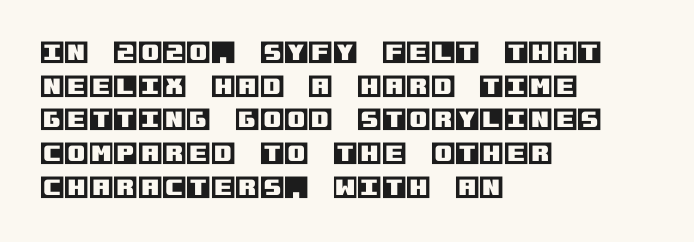
{"italic": "no", "underline": "no", "align": "left", "line_spacing": "normal", "line_spacing_ratio": 1.35, "letter_spacing": "normal", "letter_spacing_em": 0.0, "glyph_px": 25}
